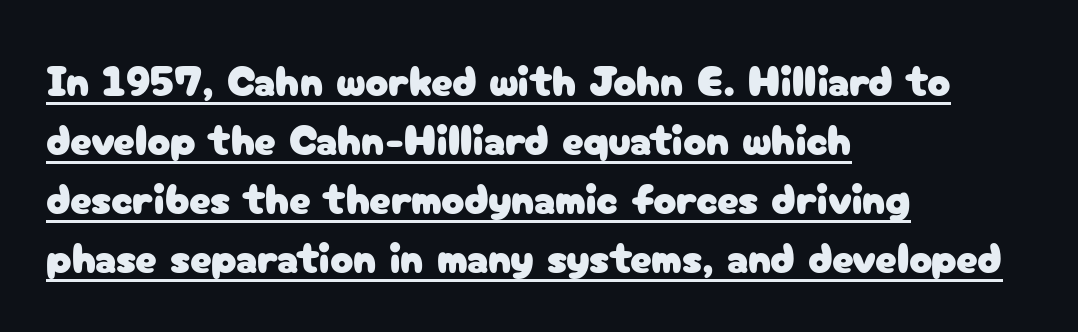
{"serif": "no", "italic": "no", "width": "normal", "stroke_contrast": "low", "x_height": "medium", "monospaced": "no", "underline": "yes", "align": "left", "line_spacing": "normal", "line_spacing_ratio": 1.37, "letter_spacing": "normal", "letter_spacing_em": 0.0, "glyph_px": 43}
